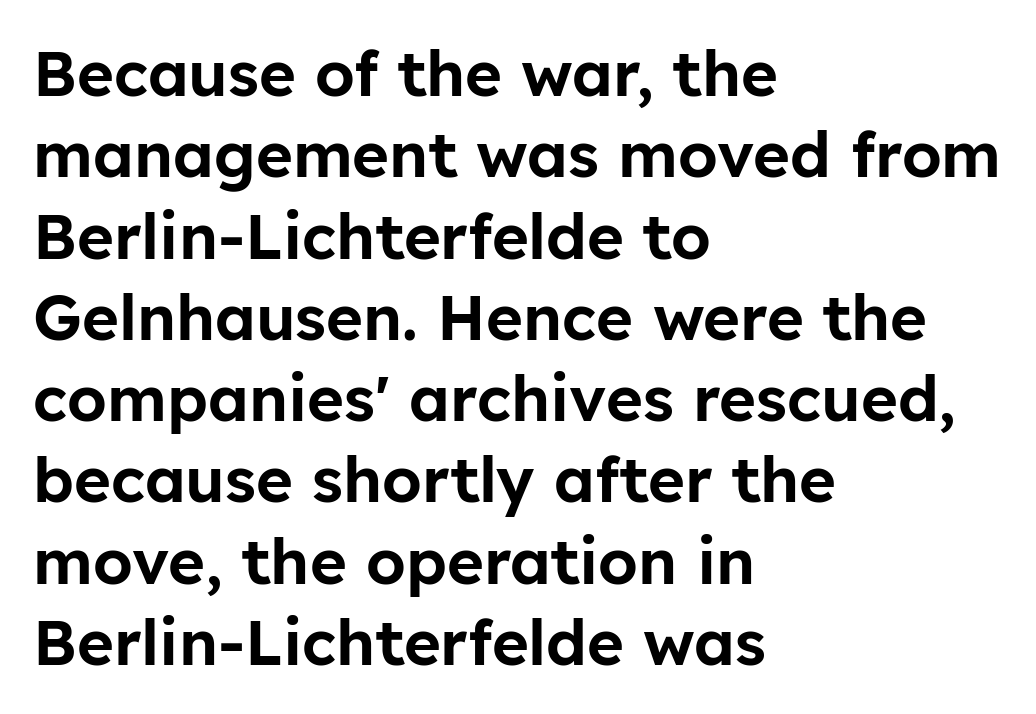
The image shows 63 px sans-serif type, upright; set left-aligned, normal line spacing (1.29x), normal letter spacing, not underlined; low stroke contrast and a medium x-height.
